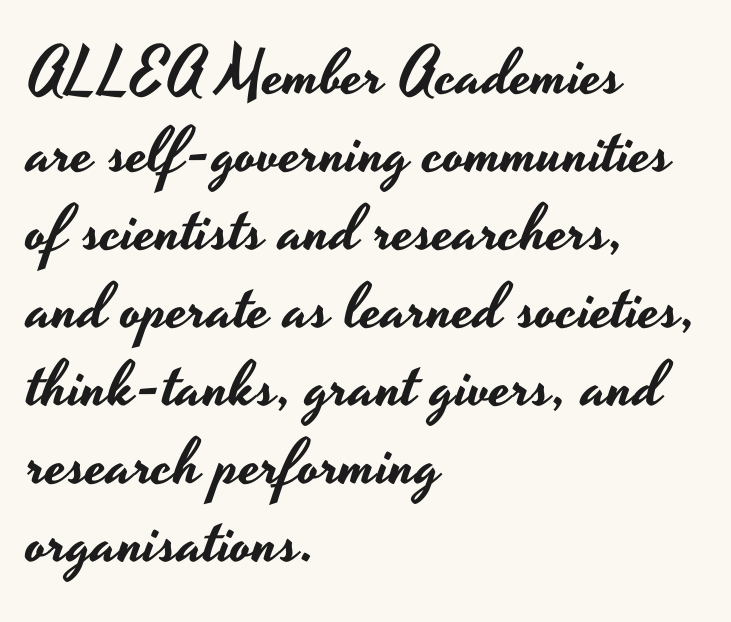
{"serif": "no", "width": "wide", "stroke_contrast": "low", "x_height": "small", "monospaced": "no", "underline": "no", "align": "left", "line_spacing_ratio": 1.22, "letter_spacing": "normal", "letter_spacing_em": 0.0, "glyph_px": 64}
